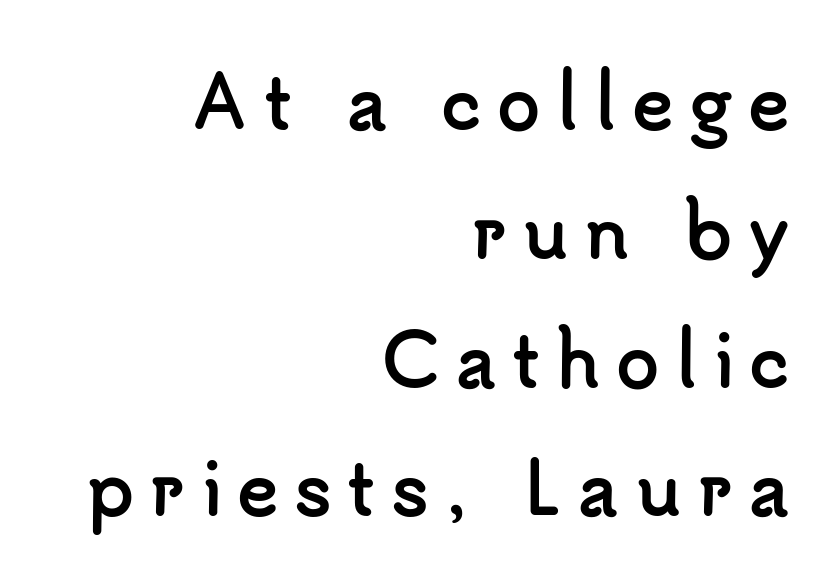
{"serif": "no", "italic": "no", "bold": "yes", "weight": "semibold", "width": "normal", "stroke_contrast": "low", "x_height": "small", "monospaced": "no", "underline": "no", "align": "right", "line_spacing_ratio": 1.84, "letter_spacing": "wide", "letter_spacing_em": 0.22, "glyph_px": 70}
